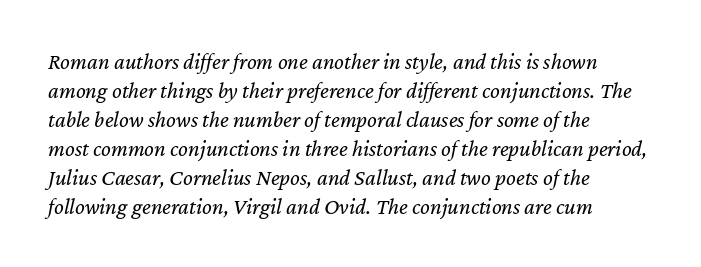
Q: Is the text bold? A: No.
Q: Is the text italic (slanted)? A: Yes, it leans right by about 12 degrees.
Q: Is the text underlined? A: No.
Q: How is the paragraph aligned? A: Left-aligned.
Q: Is the spacing between letters normal or unusually wide? A: Normal.
Q: Is the spacing between lines tight, normal or loose? A: Normal.
